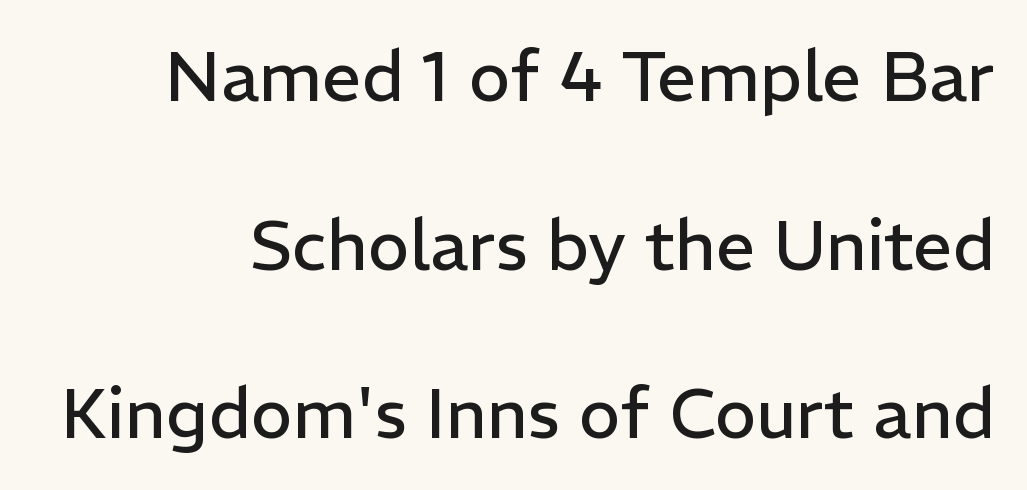
Is the block centered? No — it sits flush against the right margin. The designer went with a sans here, leaving each stem footless. This sample uses plain, unmodified letter spacing. Notice how the stems are strictly vertical — no italics here. Horizontal bands of white between lines are thick stripes.
